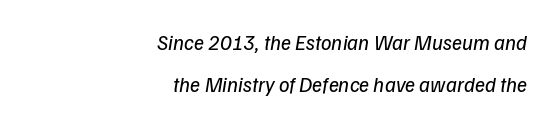
The image shows 21 px text type, italic (leaning right); set right-aligned, loose line spacing (2.0x), normal letter spacing, not underlined.
